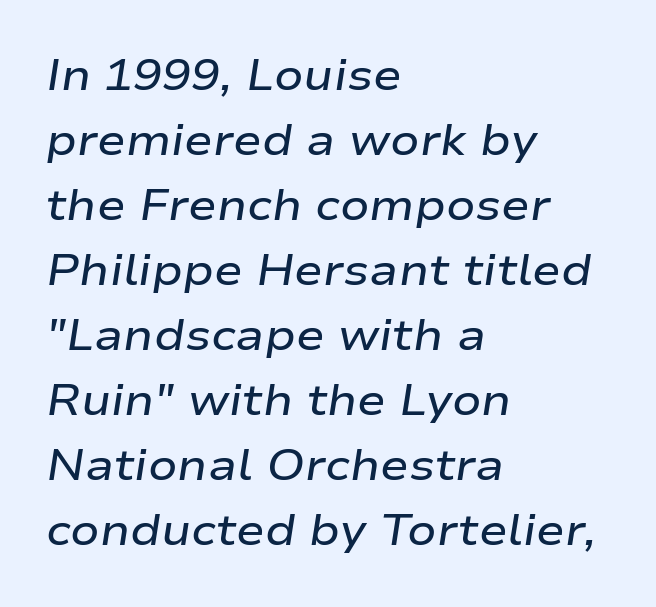
Q: Is the text bold? A: Semi-bold.
Q: Is the text italic (slanted)? A: Yes, it leans right by about 9 degrees.
Q: Is the text underlined? A: No.
Q: How is the paragraph aligned? A: Left-aligned.
Q: Is the spacing between letters normal or unusually wide? A: Normal.
Q: Is the spacing between lines tight, normal or loose? A: Normal.
Q: Width (condensed, normal, or wide)? A: Wide.
Q: Stroke contrast? A: Low.
Q: x-height? A: Medium.
Q: Monospaced? A: No.
